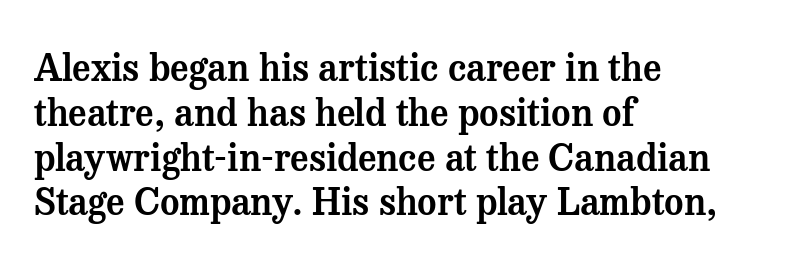
The image shows 37 px serif type, upright; set left-aligned, line spacing 1.21x, normal letter spacing, not underlined; medium stroke contrast and a medium x-height.
